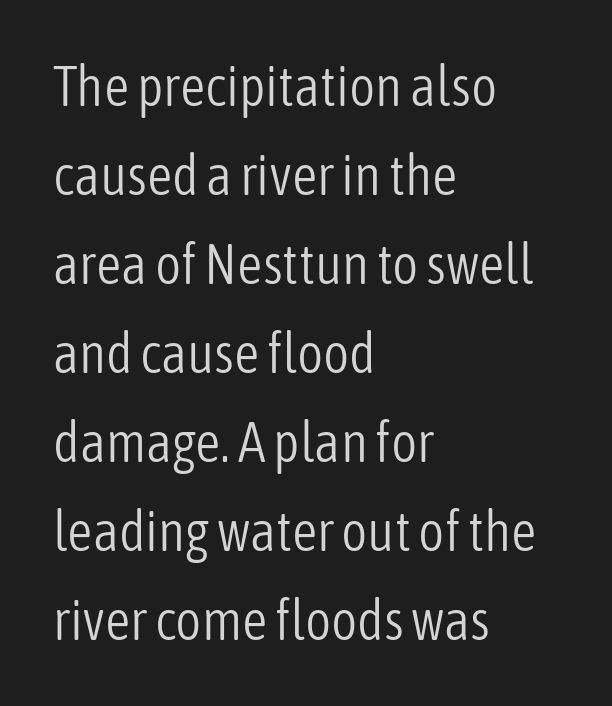
A typesetter would mark this as roman, not italic. Just letters on the line, the space beneath them empty. This rendering leaves character spacing at its baseline value. The glyphs in this specimen are sans serif. Is the block centered? No — it sits flush against the left margin. Spacing verdict: proportional, widths tailored to each character.
